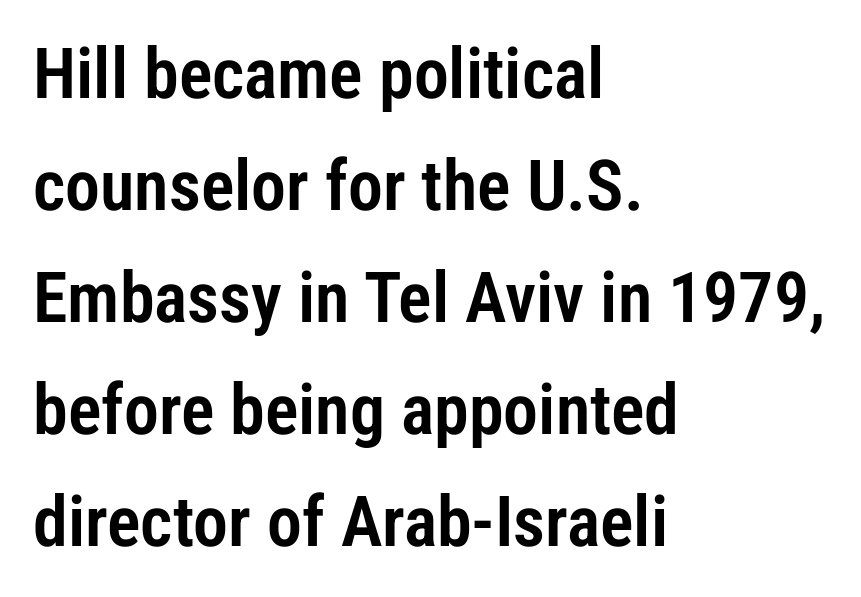
Q: Is the text italic (slanted)? A: No, it is upright.
Q: Is the typeface a serif or a sans-serif typeface? A: Sans-serif.
Q: Is the text underlined? A: No.
Q: How is the paragraph aligned? A: Left-aligned.
Q: Is the spacing between letters normal or unusually wide? A: Normal.
Q: Is the spacing between lines tight, normal or loose? A: Normal.
Q: Width (condensed, normal, or wide)? A: Condensed.
Q: Stroke contrast? A: Low.
Q: x-height? A: Medium.
Q: Monospaced? A: No.
